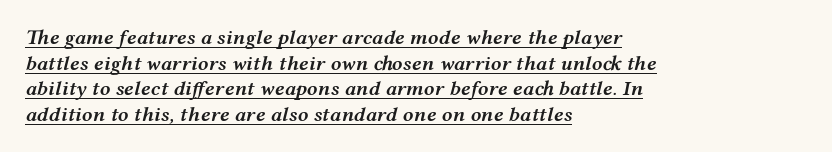
Q: Is the text bold? A: Semi-bold.
Q: Is the text italic (slanted)? A: Yes, it leans right by about 12 degrees.
Q: Is the text underlined? A: Yes.
Q: How is the paragraph aligned? A: Left-aligned.
Q: Is the spacing between letters normal or unusually wide? A: Normal.
